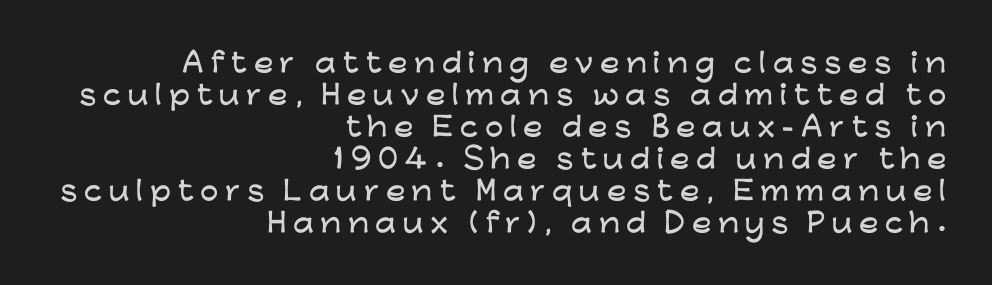
The image shows 26 px text type, upright; set right-aligned, line spacing 1.23x, unusually wide letter spacing (+0.25 em), not underlined.
